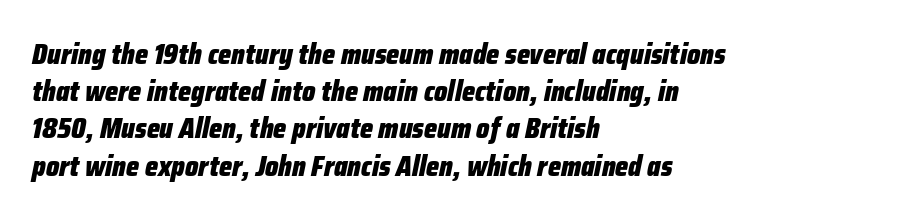
The words here are not underlined. On the weight axis this lands at bold, roughly 700. These lines keep a tight, regular rhythm from letter to letter. This sample has the flowing, uneven cadence of proportional lettering. One glance says typical: line gaps are just what's usual.
